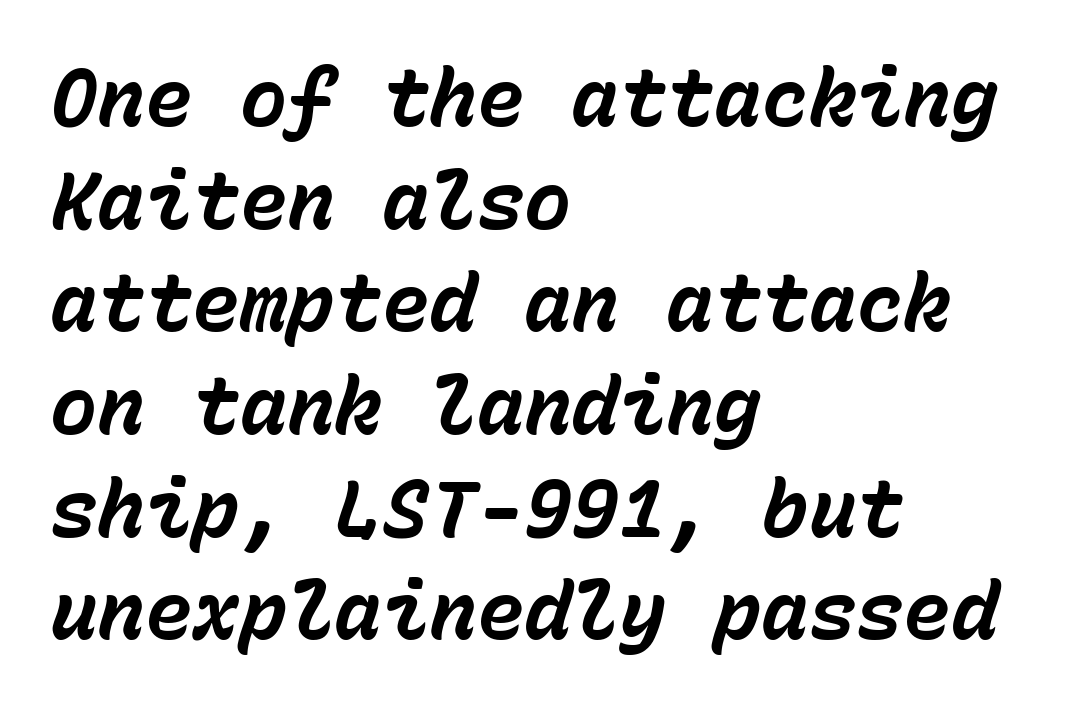
Each letter, wide or thin by design, is forced into the same width here. The text carries the slant typical of an italic or oblique font. Tracking here is standard; glyphs follow each other at the usual distance. The passage shown is emphatically bold. These lines stack with their left ends in a neat column. Vertically, the passage feels balanced, rows spaced as you'd expect.
